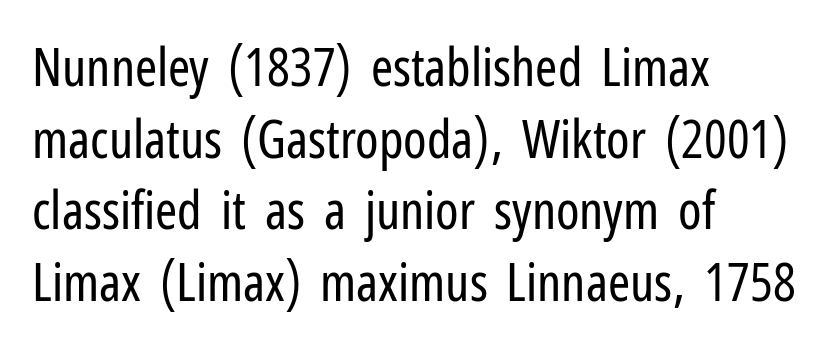
The image shows 53 px regular-weight, condensed sans-serif type, upright; set left-aligned, normal line spacing (1.35x), normal letter spacing, not underlined; low stroke contrast and a medium x-height.
